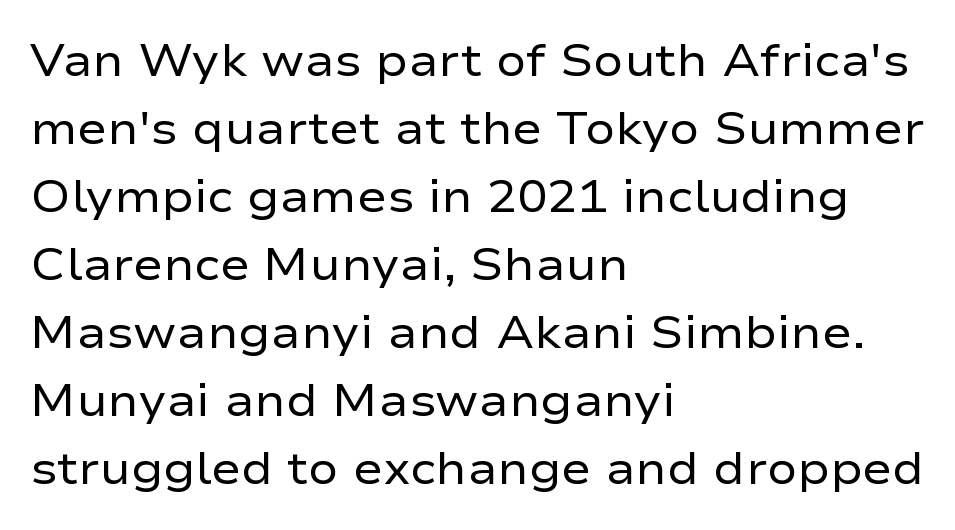
{"serif": "no", "italic": "no", "bold": "no", "weight": "regular", "width": "wide", "stroke_contrast": "low", "x_height": "medium", "monospaced": "no", "underline": "no", "align": "left", "line_spacing": "normal", "line_spacing_ratio": 1.51, "letter_spacing": "normal", "letter_spacing_em": 0.0, "glyph_px": 45}
